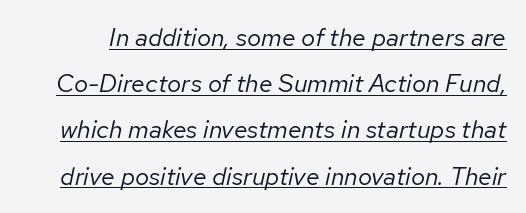
Standard letterfit; no display-style spreading of the glyphs. The passage shown is underscored from start to finish. The rendering applies a slant to the glyphs. These glyphs show unthickened strokes, regular width or finer.
